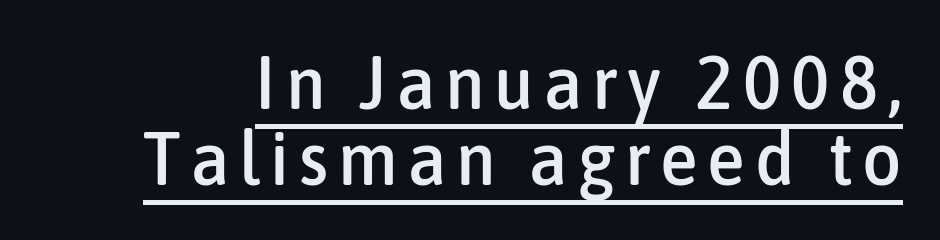
{"serif": "no", "italic": "no", "width": "condensed", "stroke_contrast": "low", "x_height": "medium", "monospaced": "no", "underline": "yes", "line_spacing": "tight", "line_spacing_ratio": 1.0, "glyph_px": 76}
